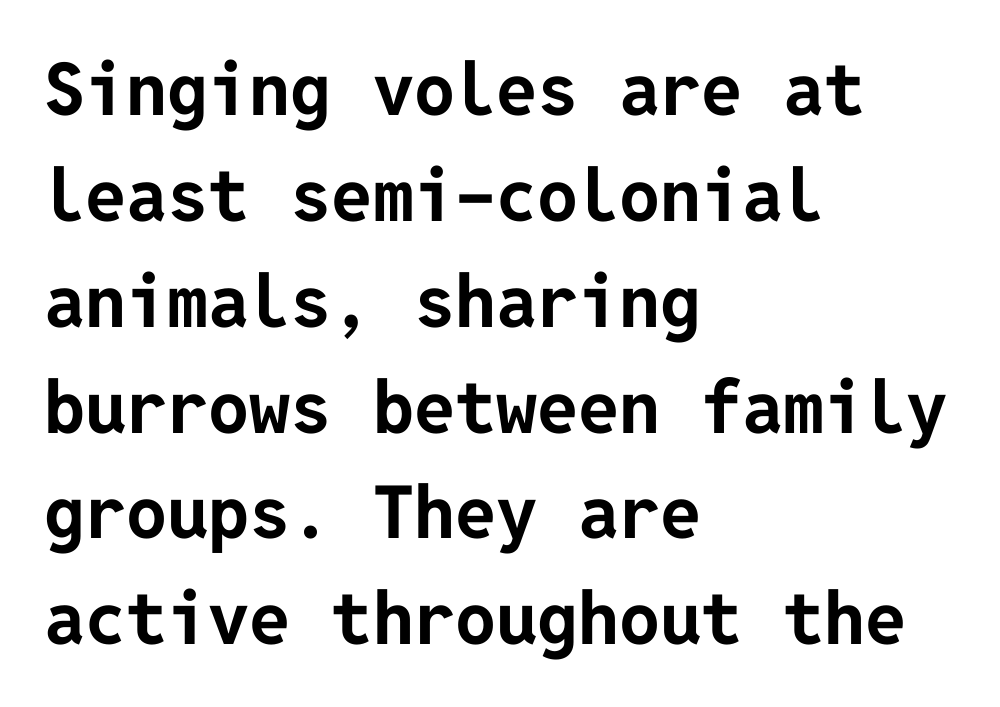
{"serif": "no", "italic": "no", "bold": "yes", "weight": "bold", "width": "normal", "stroke_contrast": "low", "x_height": "medium", "underline": "no", "align": "left", "line_spacing": "normal", "line_spacing_ratio": 1.45, "letter_spacing": "normal", "letter_spacing_em": 0.0, "glyph_px": 73}
